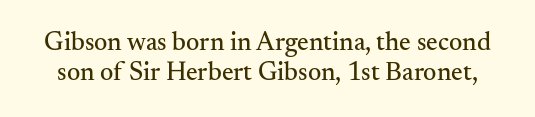
Q: Is the text italic (slanted)? A: No, it is upright.
Q: Is the text underlined? A: No.
Q: Is the spacing between letters normal or unusually wide? A: Normal.
Q: Is the spacing between lines tight, normal or loose? A: Tight.
